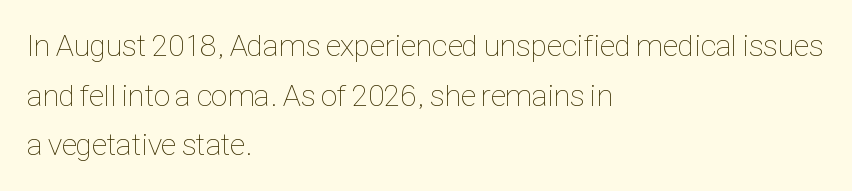
Q: Is the text bold? A: No.
Q: Is the text italic (slanted)? A: No, it is upright.
Q: Is the text underlined? A: No.
Q: How is the paragraph aligned? A: Left-aligned.
Q: Is the spacing between letters normal or unusually wide? A: Normal.
Q: Is the spacing between lines tight, normal or loose? A: Normal.
Q: Width (condensed, normal, or wide)? A: Condensed.
Q: Stroke contrast? A: Low.
Q: x-height? A: Medium.
Q: Monospaced? A: No.
